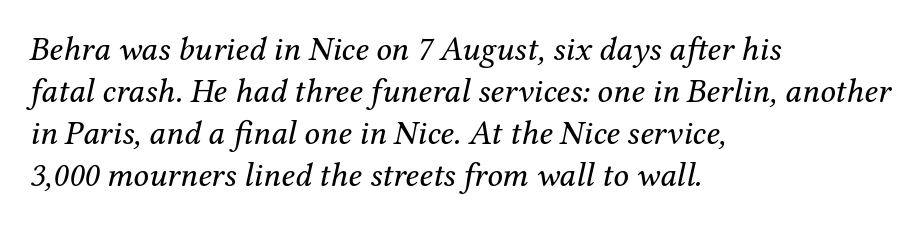
Q: Is the text bold? A: No.
Q: Is the text italic (slanted)? A: Yes, it leans right by about 12 degrees.
Q: Is the typeface a serif or a sans-serif typeface? A: Serif.
Q: Is the text underlined? A: No.
Q: How is the paragraph aligned? A: Left-aligned.
Q: Is the spacing between letters normal or unusually wide? A: Normal.
Q: Width (condensed, normal, or wide)? A: Normal.
Q: Stroke contrast? A: Medium.
Q: x-height? A: Medium.
Q: Monospaced? A: No.
